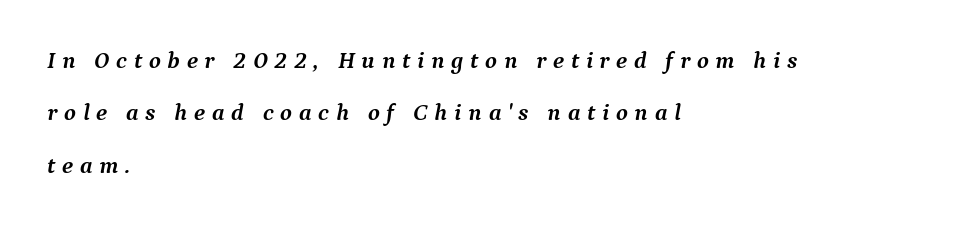
Q: Is the text bold? A: Yes.
Q: Is the text italic (slanted)? A: Yes, it leans right by about 9 degrees.
Q: Is the text underlined? A: No.
Q: How is the paragraph aligned? A: Left-aligned.
Q: Is the spacing between letters normal or unusually wide? A: Unusually wide.
Q: Is the spacing between lines tight, normal or loose? A: Loose.
